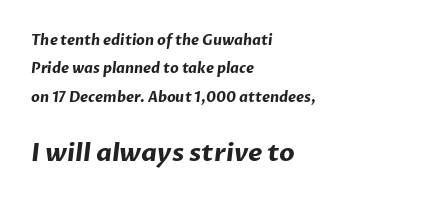
The image shows 25 px bold type; set left-aligned, loose line spacing (2.03x), normal letter spacing, not underlined; the second (bottom) block is 1.79x larger.
